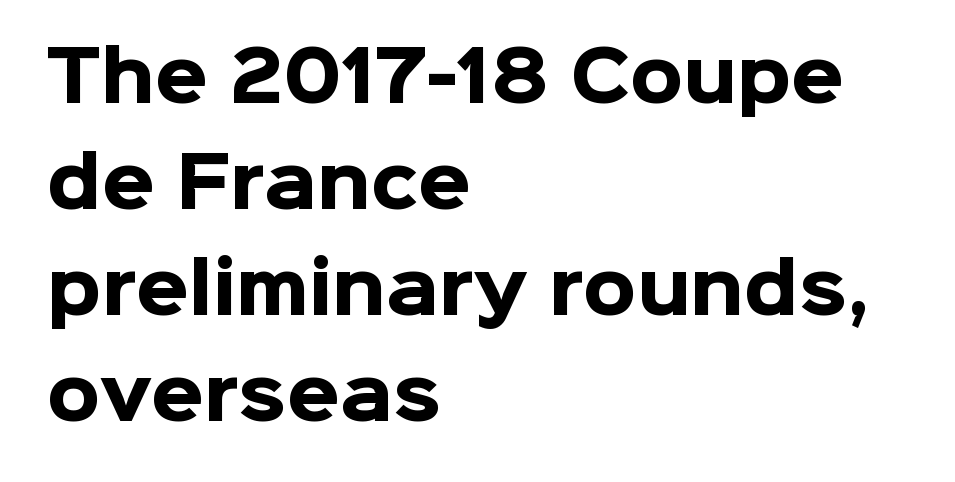
{"serif": "no", "italic": "no", "bold": "yes", "weight": "heavy", "width": "normal", "stroke_contrast": "low", "x_height": "medium", "monospaced": "no", "underline": "no", "align": "left", "line_spacing": "normal", "line_spacing_ratio": 1.56, "letter_spacing": "normal", "letter_spacing_em": 0.0, "glyph_px": 68}
